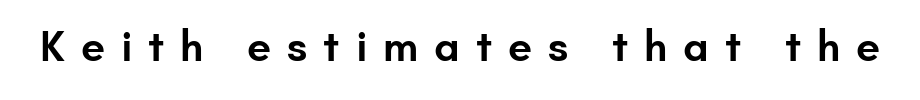
You could not count columns in this text — the font is proportionally spaced. Each word looks stretched out because of the extra space between its letters. A bare baseline throughout the passage. Heft: intermediate — a semibold.
